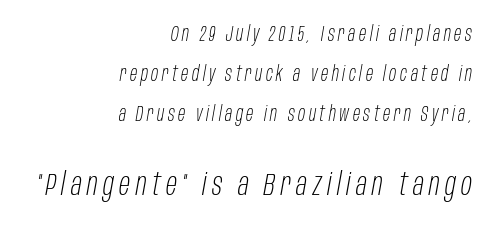
The image shows 32 px light, condensed type, italic (leaning right); set right-aligned, loose line spacing (1.9x), not underlined; the second (bottom) block is 1.52x larger; low stroke contrast and a large x-height.
